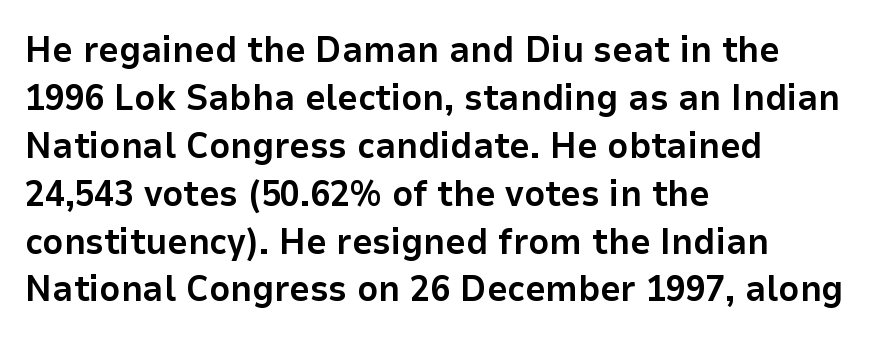
Check under the words: just untouched page. This sample uses a sans-serif face. The face used here has the dense, thick strokes of a bold. Character widths vary here, with narrow letters taking less room than wide ones. Line starts are locked; line ends wander. Evenly set lines give the paragraph a standard silhouette.
